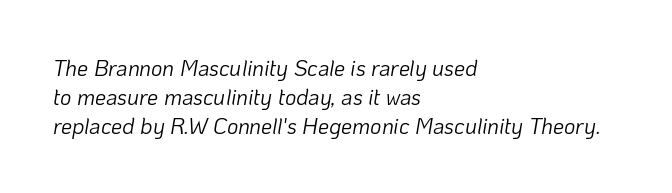
The image shows 22 px text type, italic (leaning right); set left-aligned, normal line spacing (1.31x), normal letter spacing, not underlined.
